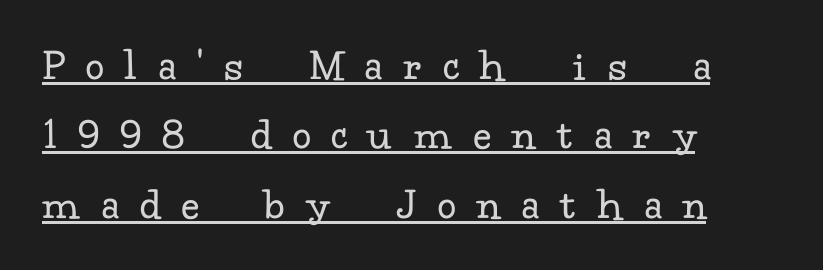
The image shows 46 px regular-weight serif type, upright; set left-aligned, normal line spacing (1.51x), unusually wide letter spacing (+0.49 em), underlined; low stroke contrast and a small x-height.
